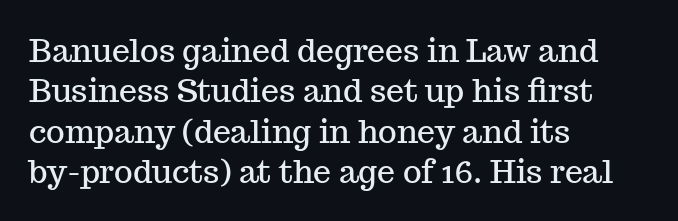
{"serif": "yes", "italic": "no", "width": "normal", "stroke_contrast": "medium", "x_height": "medium", "monospaced": "no", "underline": "no", "align": "left", "line_spacing": "normal", "line_spacing_ratio": 1.26, "letter_spacing": "normal", "letter_spacing_em": 0.0, "glyph_px": 32}
